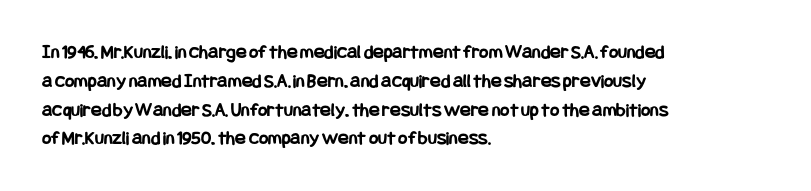
The image shows 20 px bold type, upright; set left-aligned, normal line spacing (1.44x), normal letter spacing, not underlined.
